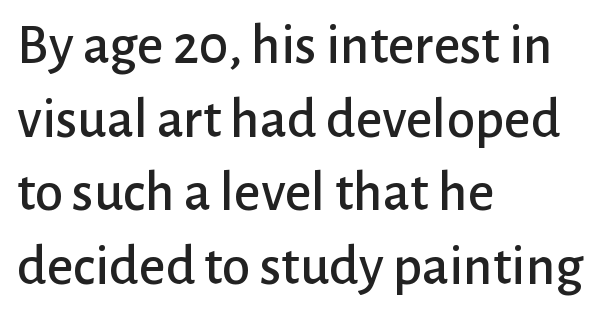
{"serif": "no", "italic": "no", "width": "normal", "stroke_contrast": "low", "x_height": "medium", "monospaced": "no", "underline": "no", "align": "left", "line_spacing": "normal", "line_spacing_ratio": 1.29, "letter_spacing": "normal", "letter_spacing_em": 0.0, "glyph_px": 57}
